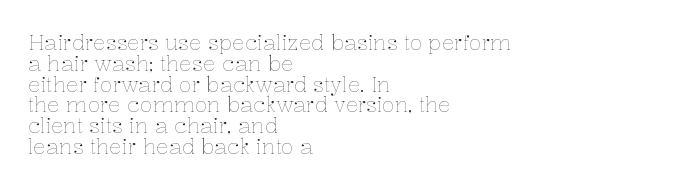
{"italic": "no", "bold": "no", "underline": "no", "align": "left", "line_spacing": "tight", "line_spacing_ratio": 0.99, "letter_spacing": "normal", "letter_spacing_em": 0.0, "glyph_px": 21}
